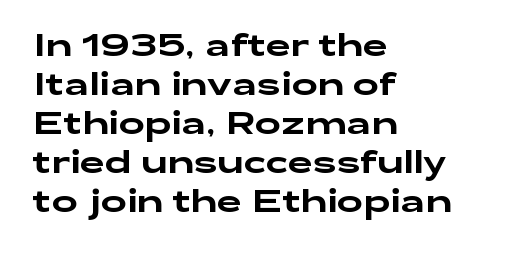
{"serif": "no", "italic": "no", "width": "wide", "stroke_contrast": "low", "x_height": "medium", "monospaced": "no", "underline": "no", "align": "left", "line_spacing": "normal", "line_spacing_ratio": 1.26, "letter_spacing": "normal", "letter_spacing_em": 0.0, "glyph_px": 31}
